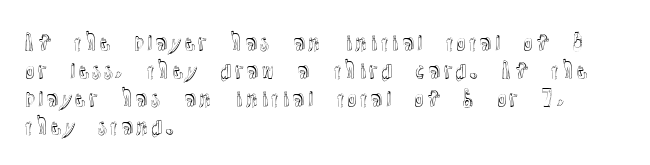
Q: Is the text italic (slanted)? A: No, it is upright.
Q: Is the text underlined? A: No.
Q: How is the paragraph aligned? A: Left-aligned.
Q: Is the spacing between letters normal or unusually wide? A: Normal.
Q: Is the spacing between lines tight, normal or loose? A: Normal.
